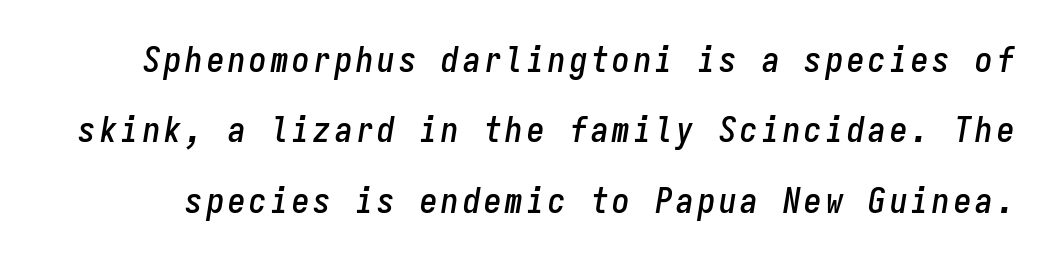
Q: Is the text italic (slanted)? A: Yes, it leans right by about 9 degrees.
Q: Is the text underlined? A: No.
Q: Is the spacing between lines tight, normal or loose? A: Loose.
Q: Width (condensed, normal, or wide)? A: Condensed.
Q: Stroke contrast? A: Low.
Q: x-height? A: Medium.
Q: Monospaced? A: Yes.
